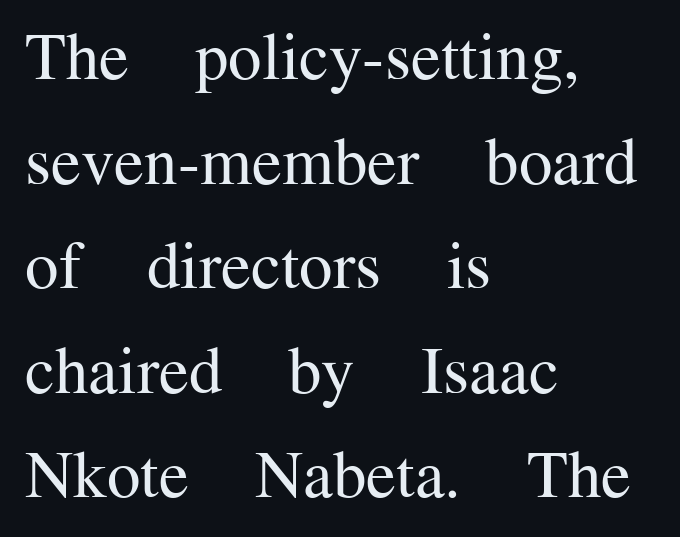
The image shows 67 px regular-weight serif type, upright; set left-aligned, normal line spacing (1.56x), normal letter spacing, not underlined; medium stroke contrast and a medium x-height.
